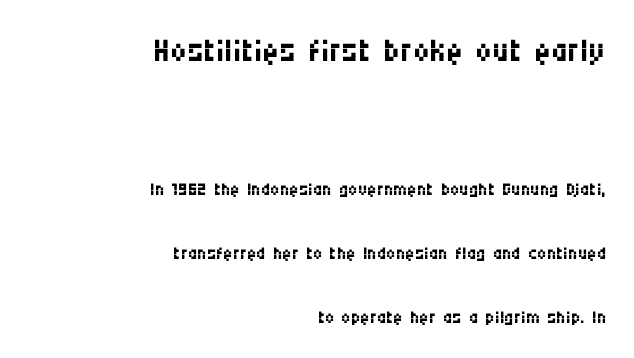
Q: Is the text bold? A: No.
Q: Is the text italic (slanted)? A: No, it is upright.
Q: Is the typeface a serif or a sans-serif typeface? A: Sans-serif.
Q: Is the text underlined? A: No.
Q: How is the paragraph aligned? A: Right-aligned.
Q: Is the spacing between letters normal or unusually wide? A: Normal.
Q: Is the spacing between lines tight, normal or loose? A: Loose.
Q: Which block of text is set in a larger size, the first (top) or the second (bottom)? A: The first (top) one.
Q: Width (condensed, normal, or wide)? A: Condensed.
Q: Stroke contrast? A: Medium.
Q: x-height? A: Large.
Q: Monospaced? A: No.
